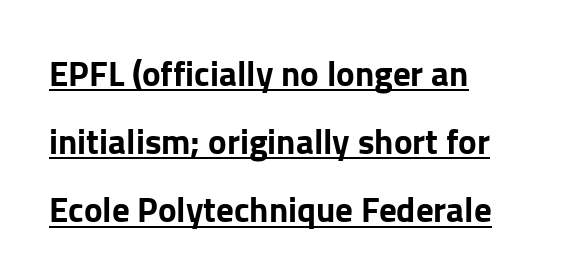
The image shows 35 px sans-serif type, upright; set left-aligned, loose line spacing (1.95x), normal letter spacing, underlined; low stroke contrast and a medium x-height.
